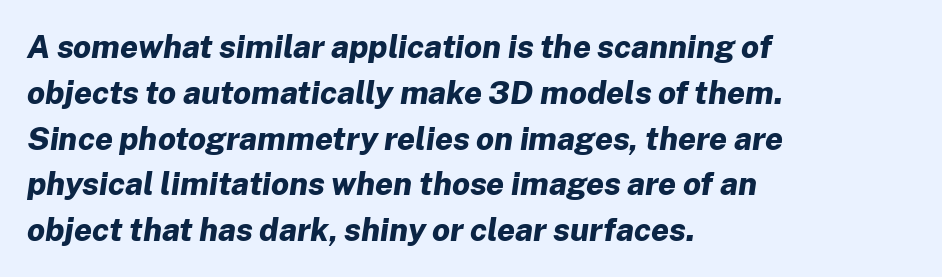
Is this a fixed-width face? No — the glyphs have proportional, varying widths. The face used here has a pronounced slope to its letters. Interline gaps are of average width in this sample. In terms of weight, the rendering is a true, heavy bold. No word sits above an underline.
